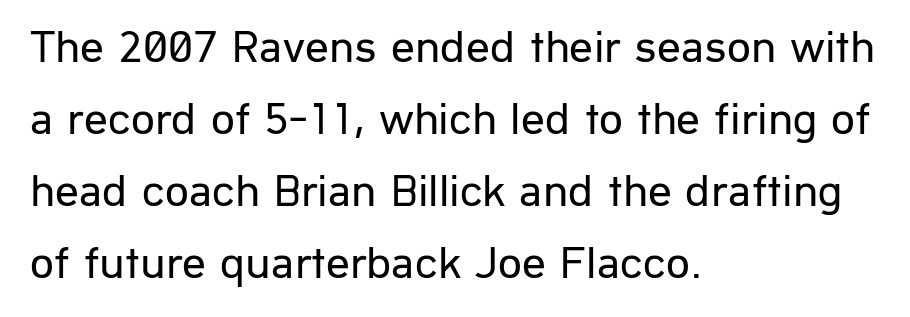
Unbolded letterforms with no extra heft. Each letter keeps its own natural width here, so spacing adapts to shape. How would I describe the line gaps? Plain and ordinary. Each word holds together tightly as a unit, with standard inter-letter gaps.
